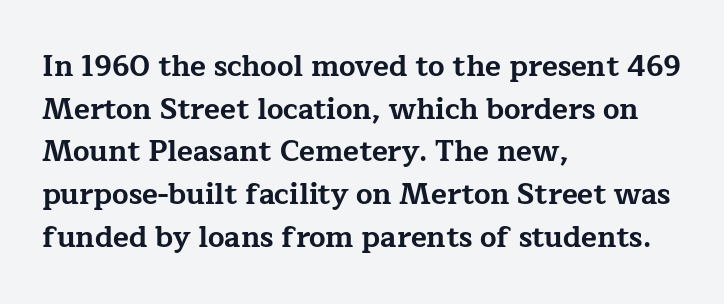
Q: Is the text bold? A: Yes.
Q: Is the text italic (slanted)? A: No, it is upright.
Q: Is the typeface a serif or a sans-serif typeface? A: Serif.
Q: Is the text underlined? A: No.
Q: How is the paragraph aligned? A: Left-aligned.
Q: Is the spacing between letters normal or unusually wide? A: Normal.
Q: Is the spacing between lines tight, normal or loose? A: Normal.
Q: Width (condensed, normal, or wide)? A: Wide.
Q: Stroke contrast? A: Low.
Q: x-height? A: Medium.
Q: Monospaced? A: No.
